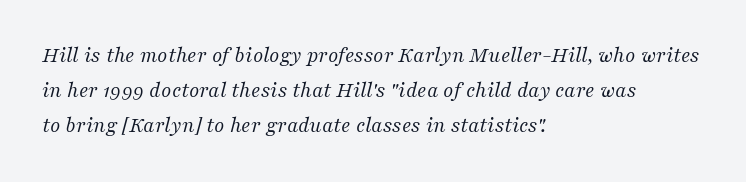
Notice how the stems are inclined rather than vertical — that's the hallmark of italics. Heft: none added — not bold. This sample uses plain, unmodified letter spacing. Descenders hang freely into open space. This sample is left-justified, so line endings fall wherever the words run out.
